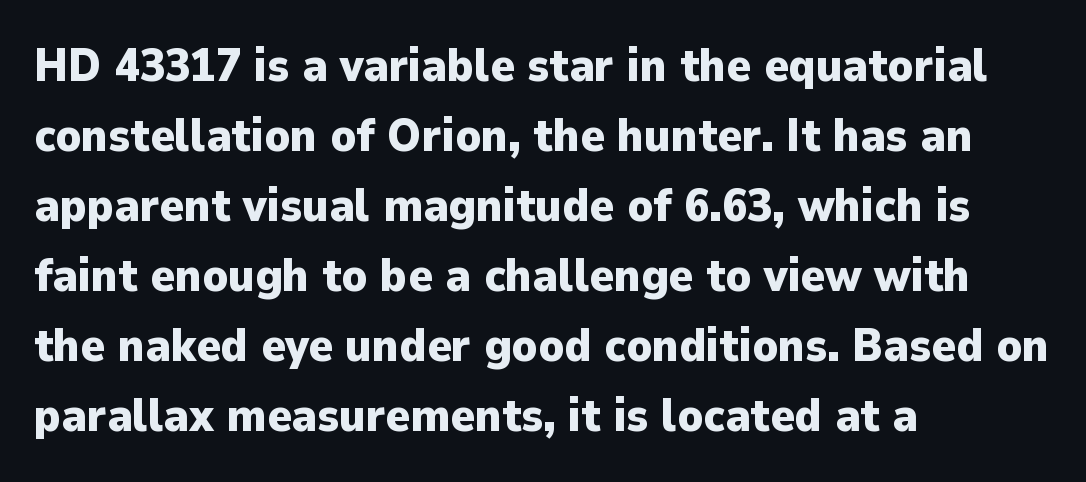
The image shows 46 px heavy sans-serif type, upright; set left-aligned, normal line spacing (1.52x), normal letter spacing, not underlined; low stroke contrast and a medium x-height.
